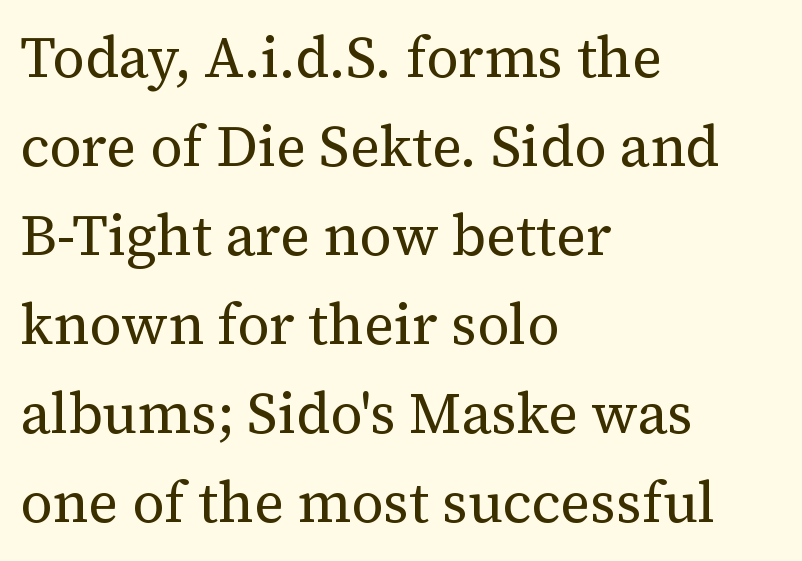
{"serif": "yes", "italic": "no", "bold": "no", "weight": "regular", "width": "normal", "stroke_contrast": "medium", "x_height": "medium", "monospaced": "no", "underline": "no", "align": "left", "line_spacing": "normal", "line_spacing_ratio": 1.56, "letter_spacing": "normal", "letter_spacing_em": 0.0, "glyph_px": 57}
